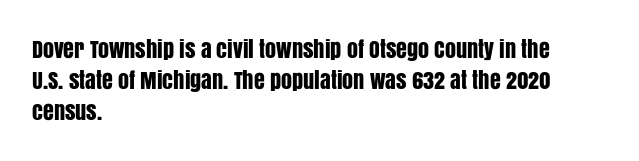
The image shows 22 px text type, upright; set left-aligned, normal line spacing (1.41x), normal letter spacing, not underlined.
